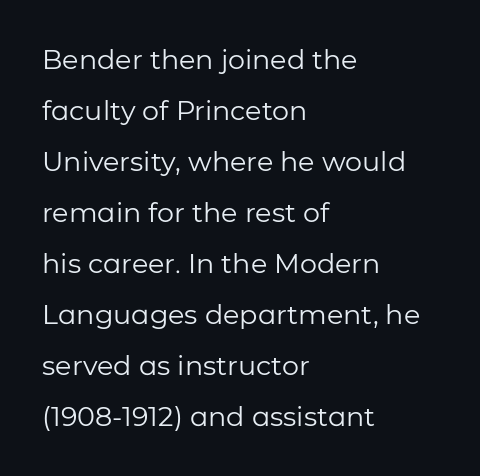
{"italic": "no", "bold": "no", "underline": "no", "align": "left", "line_spacing_ratio": 1.89, "letter_spacing": "normal", "letter_spacing_em": 0.0, "glyph_px": 27}
